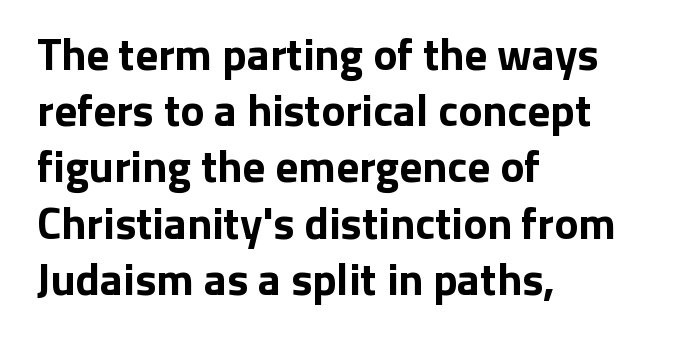
The image shows 45 px bold sans-serif type, upright; set left-aligned, normal line spacing (1.25x), normal letter spacing, not underlined; low stroke contrast and a medium x-height.
